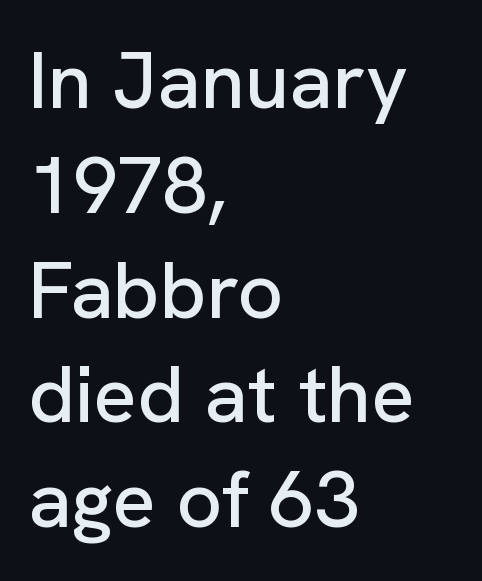
This is the regular roman posture of the typeface. Vertically, the passage feels balanced, rows spaced as you'd expect. Is the letter spacing exaggerated? No — it looks like the ordinary default. The passage shown is typeset with a sans-serif family. Varying glyph widths throughout — classic text-font behaviour. Any mark beneath the type? The region is blank.
